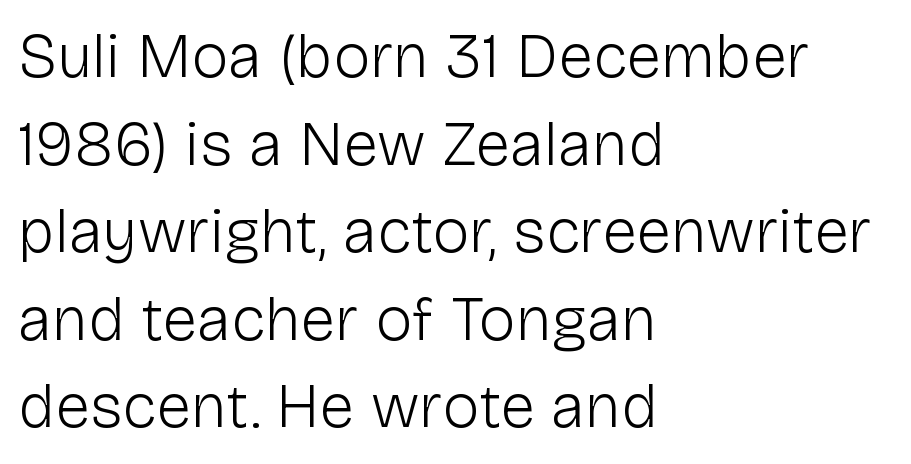
The image shows 63 px light sans-serif type, upright; set left-aligned, normal line spacing (1.39x), normal letter spacing, not underlined; low stroke contrast and a medium x-height.
